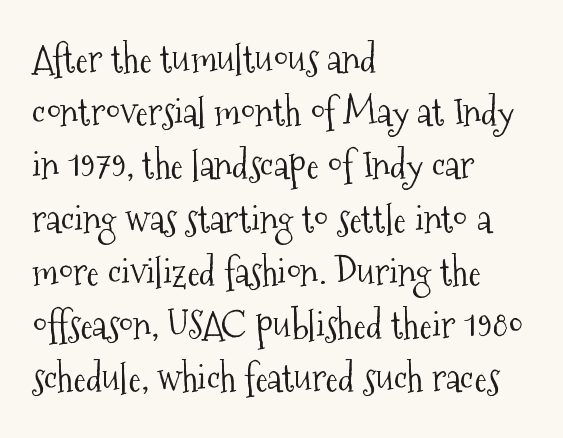
{"serif": "yes", "italic": "no", "bold": "no", "weight": "light", "width": "condensed", "stroke_contrast": "medium", "x_height": "medium", "monospaced": "no", "underline": "no", "align": "left", "line_spacing": "normal", "line_spacing_ratio": 1.4, "letter_spacing": "normal", "letter_spacing_em": 0.0, "glyph_px": 38}
